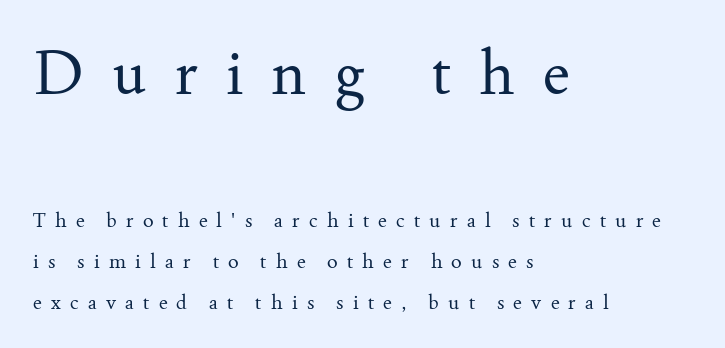
The image shows 61 px regular-weight serif type, upright; set left-aligned, loose line spacing (2.05x), unusually wide letter spacing (+0.46 em), not underlined; the first (top) block is 3.05x larger; medium stroke contrast and a small x-height.
